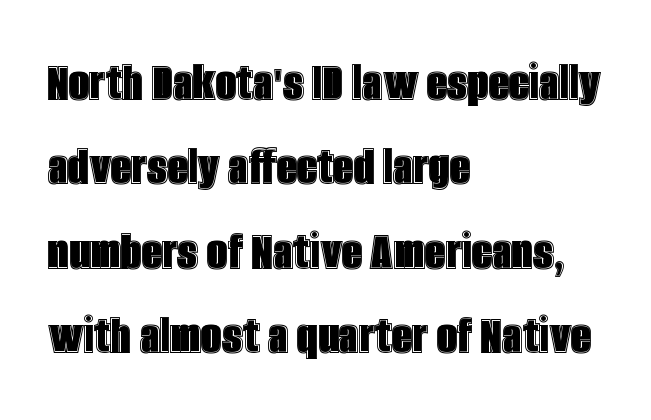
The image shows 57 px condensed type, upright; set left-aligned, normal line spacing (1.48x), normal letter spacing, not underlined; a large x-height.
